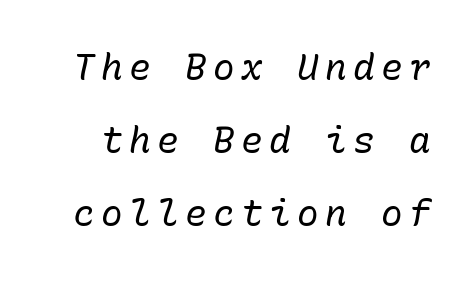
Q: Is the text bold? A: No.
Q: Is the text italic (slanted)? A: Yes, it leans right by about 10 degrees.
Q: Is the text underlined? A: No.
Q: Is the spacing between lines tight, normal or loose? A: Loose.
Q: Width (condensed, normal, or wide)? A: Normal.
Q: Stroke contrast? A: Low.
Q: x-height? A: Medium.
Q: Monospaced? A: Yes.
